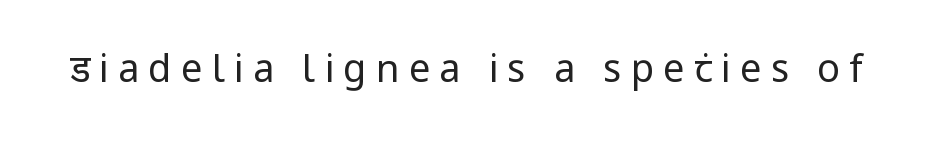
The image shows 38 px regular-weight, condensed sans-serif type, upright; set unusually wide letter spacing (+0.24 em), not underlined; low stroke contrast and a large x-height.
